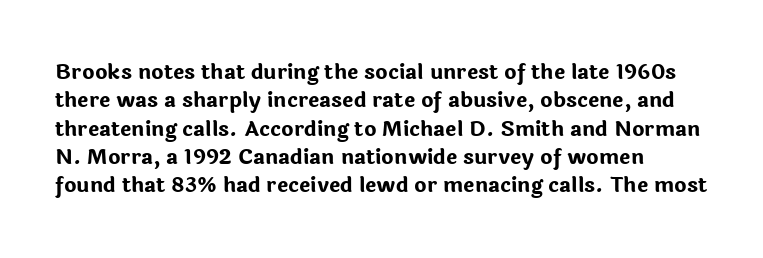
{"italic": "no", "bold": "yes", "underline": "no", "line_spacing": "normal", "line_spacing_ratio": 1.35, "letter_spacing": "normal", "letter_spacing_em": 0.0, "glyph_px": 21}
